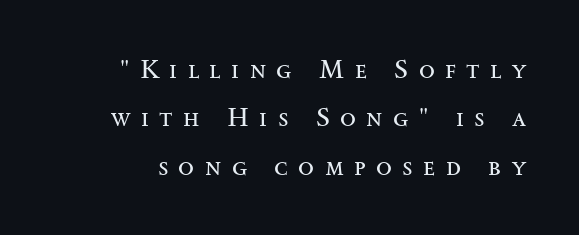
The image shows 26 px text type, upright; set line spacing 1.86x, unusually wide letter spacing (+0.4 em), not underlined.
